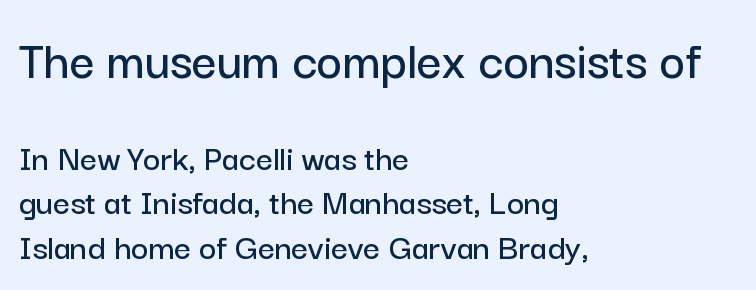
The image shows 55 px sans-serif type, upright; set left-aligned, line spacing 1.21x, normal letter spacing, not underlined; the first (top) block is 1.49x larger; low stroke contrast and a medium x-height.
